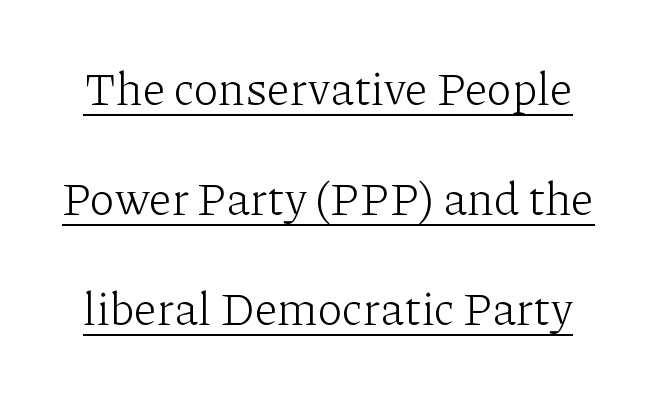
Q: Is the text bold? A: No.
Q: Is the text italic (slanted)? A: No, it is upright.
Q: Is the typeface a serif or a sans-serif typeface? A: Serif.
Q: Is the text underlined? A: Yes.
Q: Is the spacing between letters normal or unusually wide? A: Normal.
Q: Is the spacing between lines tight, normal or loose? A: Loose.
Q: Width (condensed, normal, or wide)? A: Normal.
Q: Stroke contrast? A: Low.
Q: x-height? A: Medium.
Q: Monospaced? A: No.
